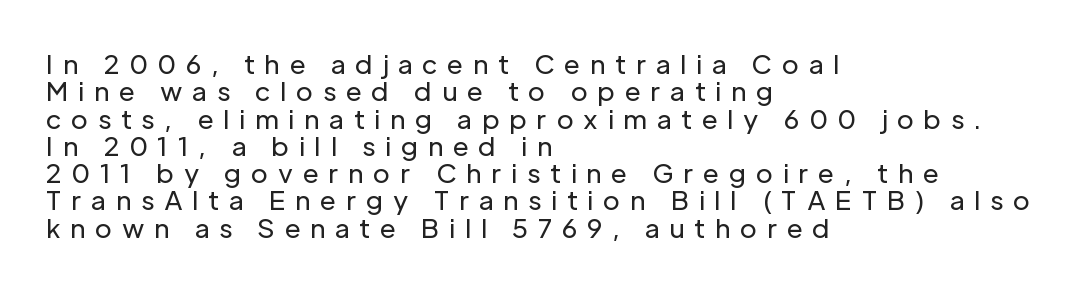
Q: Is the text bold? A: No.
Q: Is the text italic (slanted)? A: No, it is upright.
Q: Is the text underlined? A: No.
Q: How is the paragraph aligned? A: Left-aligned.
Q: Is the spacing between letters normal or unusually wide? A: Unusually wide.
Q: Is the spacing between lines tight, normal or loose? A: Tight.
